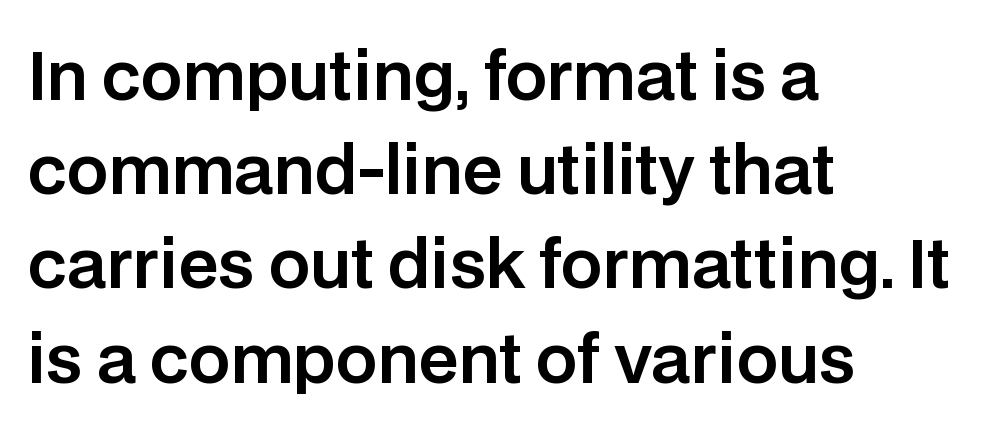
Q: Is the text italic (slanted)? A: No, it is upright.
Q: Is the typeface a serif or a sans-serif typeface? A: Sans-serif.
Q: Is the text underlined? A: No.
Q: How is the paragraph aligned? A: Left-aligned.
Q: Is the spacing between letters normal or unusually wide? A: Normal.
Q: Is the spacing between lines tight, normal or loose? A: Normal.
Q: Width (condensed, normal, or wide)? A: Normal.
Q: Stroke contrast? A: Low.
Q: x-height? A: Large.
Q: Monospaced? A: No.
